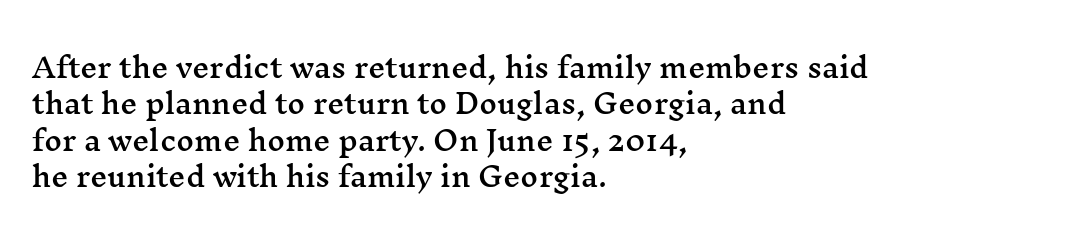
Tracking value appears to be zero — textbook default spacing. The type sits square on the baseline with zero lean. A clean baseline with only descenders dipping below it. Is the block centered? No — it sits flush against the left margin. Notice how descenders clear the ascenders below comfortably — that's standard leading.
